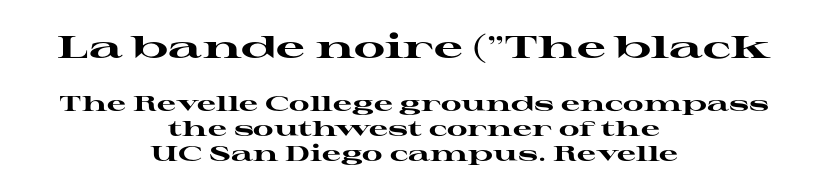
{"serif": "yes", "italic": "no", "bold": "yes", "weight": "heavy", "width": "wide", "stroke_contrast": "high", "x_height": "medium", "monospaced": "no", "underline": "no", "align": "center", "line_spacing_ratio": 1.19, "letter_spacing": "normal", "letter_spacing_em": 0.0, "larger_block": "first", "size_ratio": 1.52, "glyph_px": 32}
